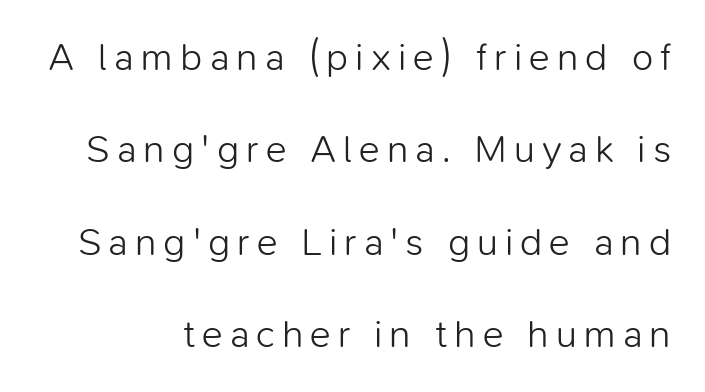
The image shows 39 px light sans-serif type, upright; set loose line spacing (2.37x), not underlined; low stroke contrast and a medium x-height.
